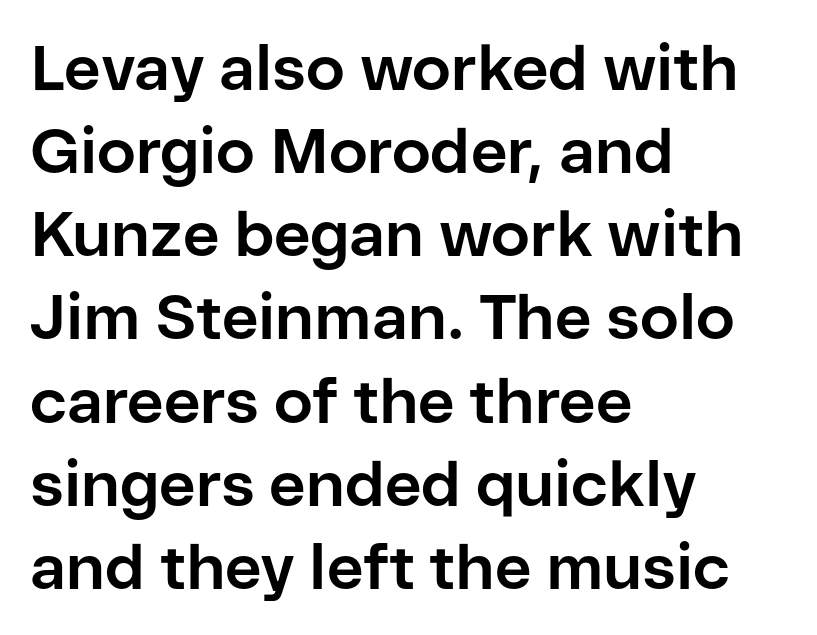
Honestly, the row spacing looks completely unremarkable. Alignment: flush left. Italic? Not at all — the glyphs are vertical. Serif or sans? Sans — the stroke terminals are bare. Decoration check: the copy has no underline.
